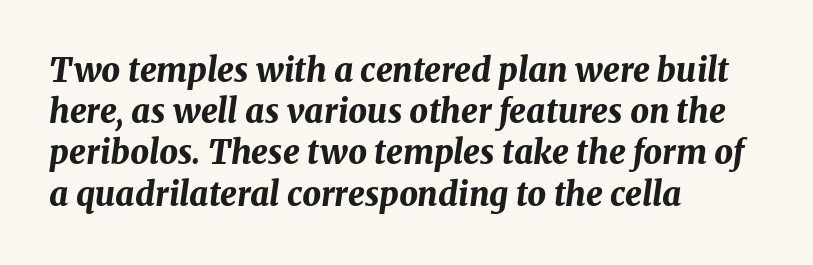
Q: Is the text bold? A: Yes.
Q: Is the text italic (slanted)? A: Yes, it leans right by about 8 degrees.
Q: Is the text underlined? A: No.
Q: How is the paragraph aligned? A: Left-aligned.
Q: Is the spacing between letters normal or unusually wide? A: Normal.
Q: Is the spacing between lines tight, normal or loose? A: Normal.
Q: Width (condensed, normal, or wide)? A: Normal.
Q: Stroke contrast? A: Medium.
Q: x-height? A: Medium.
Q: Monospaced? A: No.
